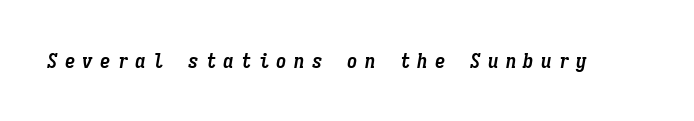
The image shows 21 px bold type, italic (leaning right); set unusually wide letter spacing (+0.34 em), not underlined.
